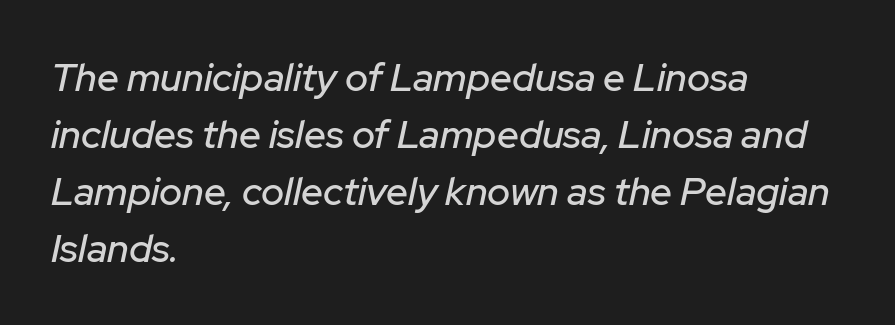
The image shows 39 px text type, italic (leaning right); set left-aligned, normal line spacing (1.46x), normal letter spacing, not underlined; low stroke contrast and a medium x-height.
